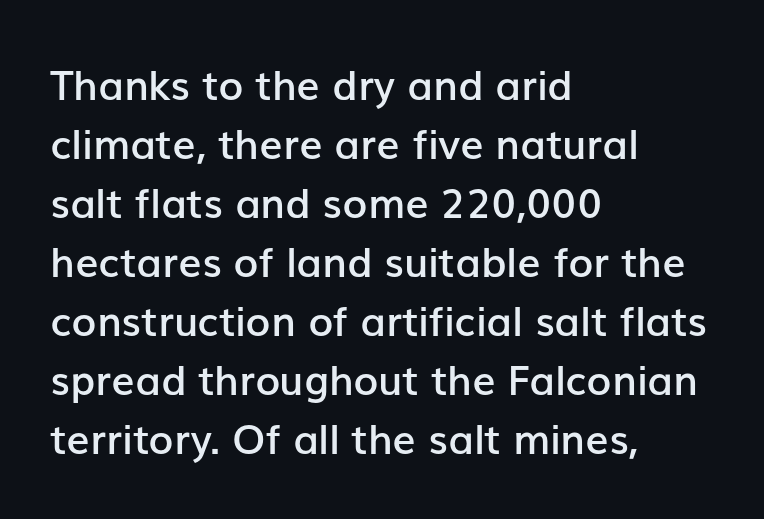
Each row of text sits above clean, open space. Do the characters align in a grid? No, the font is proportional. This is sans-serif lettering, the kind often seen on screens and signage. Regarding leading, the lines here are spaced in the standard way. Layout note: lines flush left. Honestly, the letter spacing is just normal — you wouldn't notice it.
